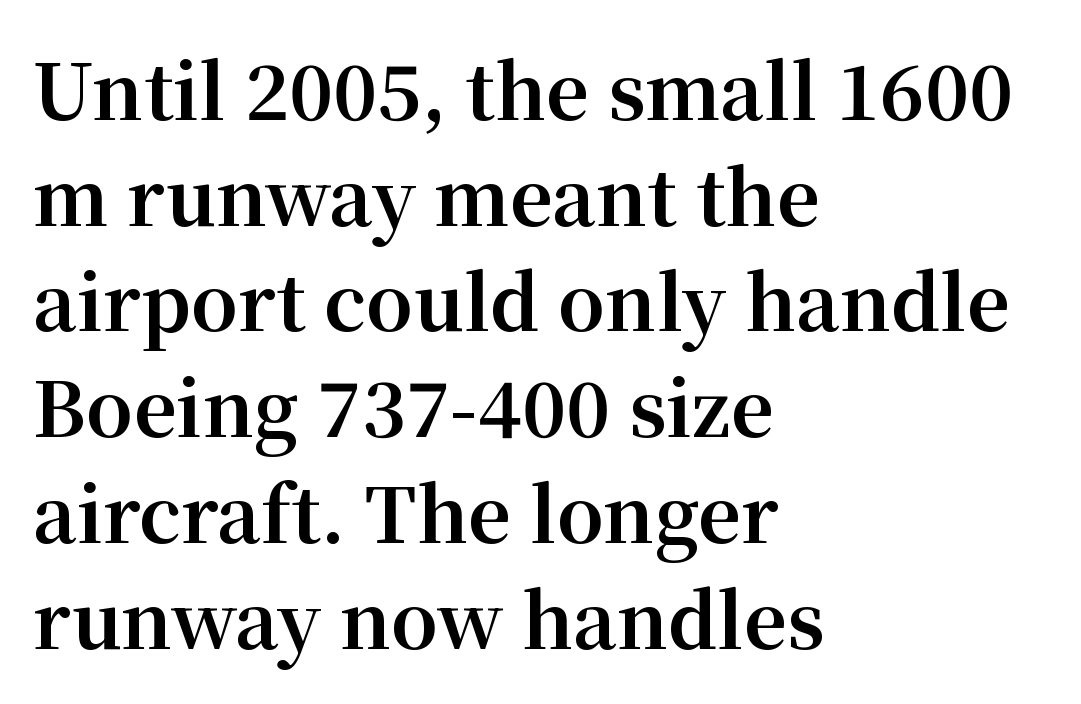
The image shows 75 px bold serif type, upright; set left-aligned, normal line spacing (1.41x), normal letter spacing, not underlined; medium stroke contrast and a medium x-height.
